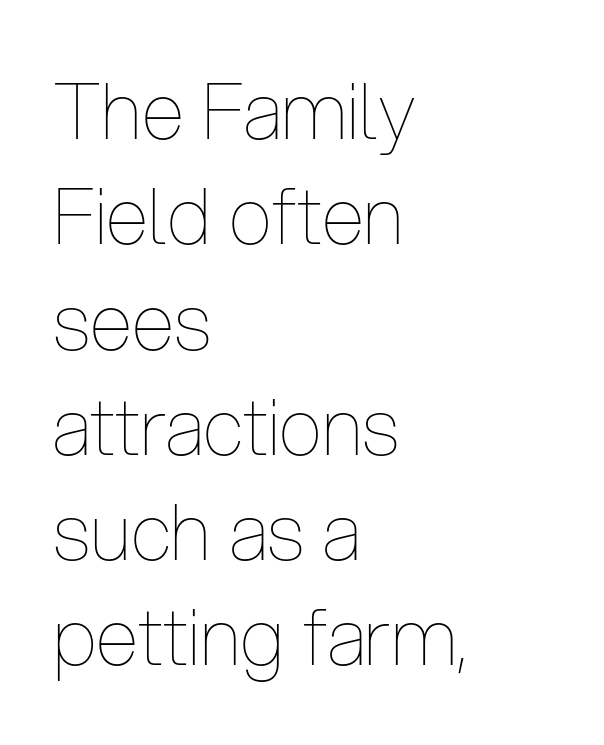
The image shows 78 px thin, condensed type, upright; set left-aligned, normal line spacing (1.35x), normal letter spacing, not underlined; low stroke contrast and a medium x-height.
